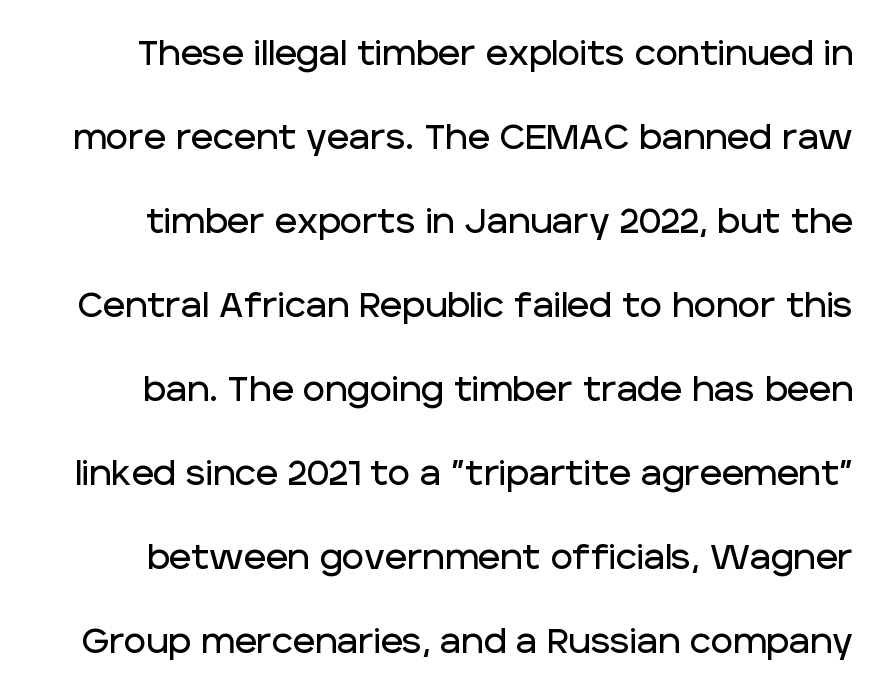
Look at the bottom of the vertical strokes: they stop flat, with no serifs. Words float on clear page, feet unadorned. The passage shown is typed in a proportional face where columns would drift. The letters stand straight up with perfectly vertical stems. In terms of letterspacing, this is plain default setting.
